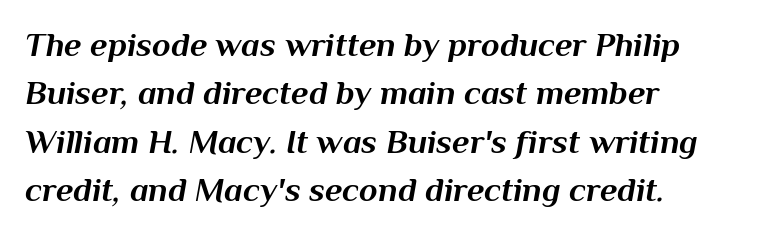
Each glyph is drawn with heavy, bold strokes. The font's italic variant was chosen for this text. Every row of glyphs begins at an identical x-position on the left. The letters advance in unequal steps, a hallmark of proportional type. Inter-character spacing is left at the font's built-in metrics.
